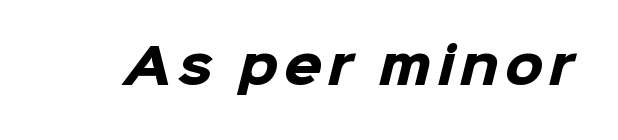
Underlining? Definitely not there. Its strokes are broad and dark, the hallmark of bold type. The letters advance in unequal steps, a hallmark of proportional type. Check where the strokes stop: nothing finishes them off — pure sans.
